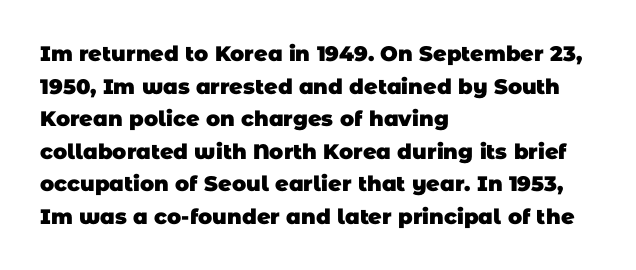
Just letters on the line, the space beneath them empty. If you measured baseline to baseline, you'd find a middling distance. As a designer I'd log this as weight 700, bold. This sample is left-justified, so line endings fall wherever the words run out. Inter-character spacing is left at the font's built-in metrics.
